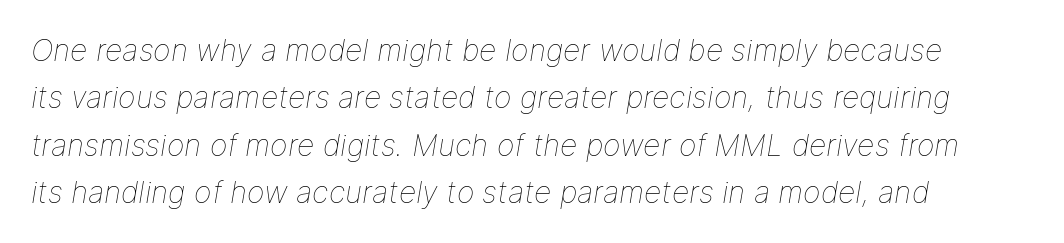
Horizontal bands of white between lines are of average thickness. Looks like regular typesetting: each glyph gets only the width it needs. The rag falls on the right side of this text block. Ink coverage per letter is moderate at most. Standard letterfit; no display-style spreading of the glyphs.
